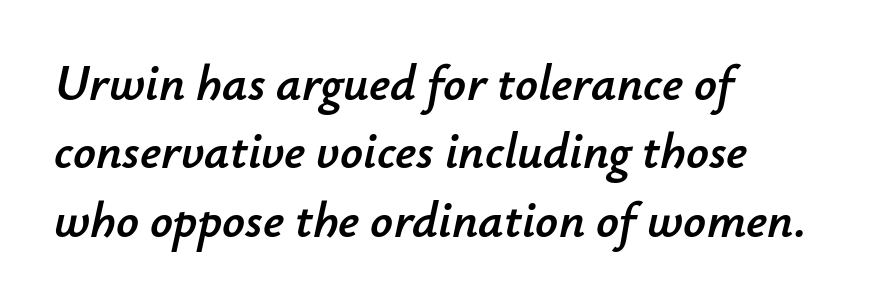
Q: Is the text italic (slanted)? A: Yes, it leans right by about 12 degrees.
Q: Is the text underlined? A: No.
Q: How is the paragraph aligned? A: Left-aligned.
Q: Is the spacing between letters normal or unusually wide? A: Normal.
Q: Is the spacing between lines tight, normal or loose? A: Normal.
Q: Width (condensed, normal, or wide)? A: Normal.
Q: Stroke contrast? A: Low.
Q: x-height? A: Small.
Q: Monospaced? A: No.
